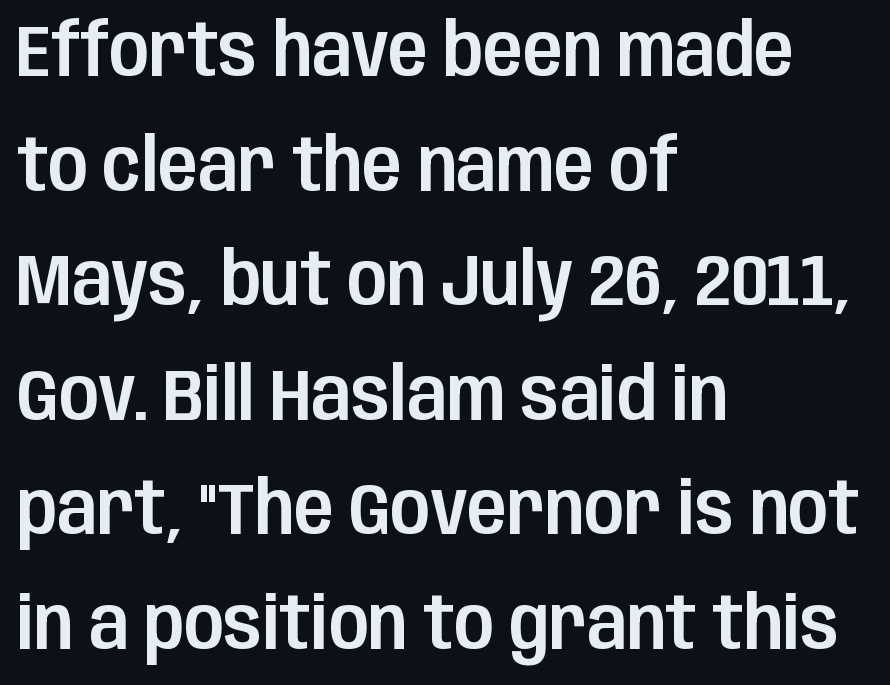
{"serif": "no", "italic": "no", "width": "condensed", "stroke_contrast": "low", "x_height": "large", "monospaced": "no", "underline": "no", "align": "left", "line_spacing": "normal", "line_spacing_ratio": 1.57, "letter_spacing": "normal", "letter_spacing_em": 0.0, "glyph_px": 73}
